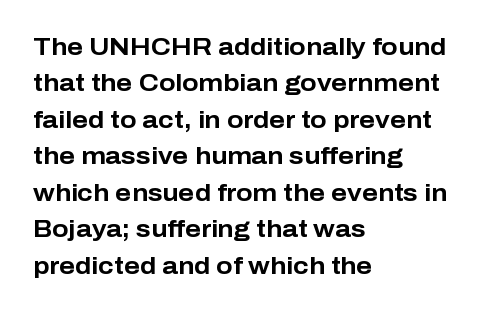
The image shows 24 px bold type, upright; set left-aligned, normal line spacing (1.52x), normal letter spacing, not underlined.
